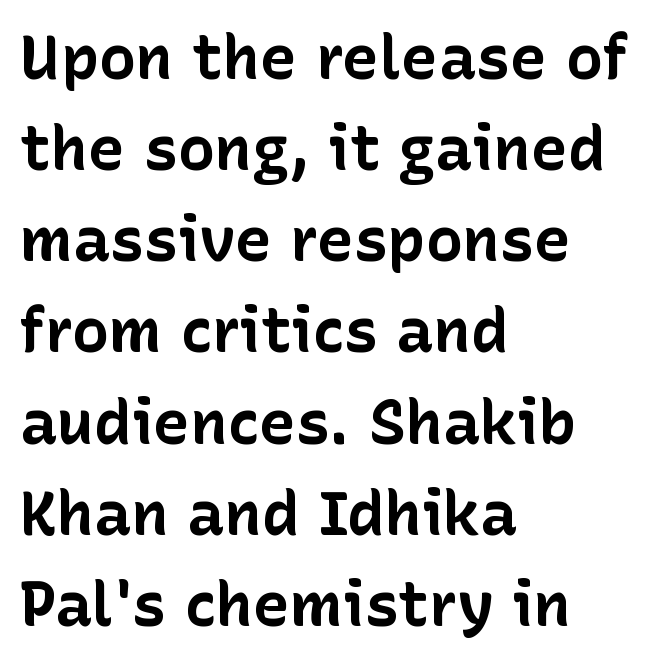
{"serif": "no", "italic": "no", "bold": "yes", "weight": "bold", "width": "normal", "stroke_contrast": "low", "x_height": "medium", "monospaced": "no", "underline": "no", "align": "left", "line_spacing": "normal", "line_spacing_ratio": 1.47, "letter_spacing": "normal", "letter_spacing_em": 0.0, "glyph_px": 62}
